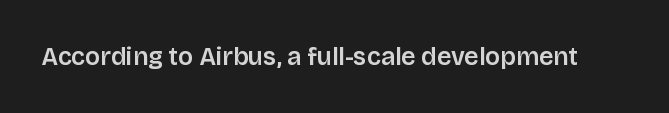
If you drew a line through each stem, it would be perfectly vertical. Characters follow at the spacing the type designer built in. The words here are not underlined.
